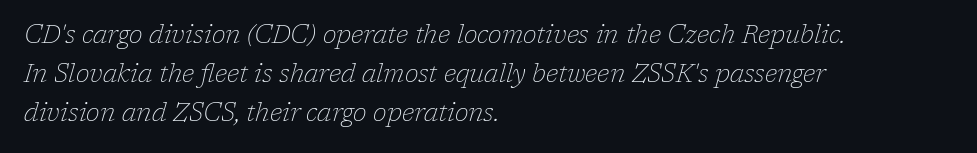
{"italic": "yes", "lean": "right", "slant_degrees": 17, "bold": "no", "underline": "no", "align": "left", "line_spacing": "normal", "line_spacing_ratio": 1.57, "letter_spacing": "normal", "letter_spacing_em": 0.0, "glyph_px": 25}
